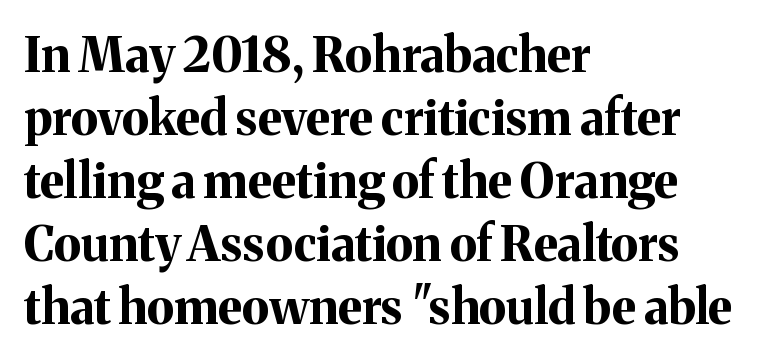
The lines in this sample share a left origin and differ only in where they stop. Here the glyphs are tracked normally, forming tight word shapes. The rendering uses natural spacing where letterforms have individual widths. Underline: absent. Rows of type keep a routine distance in the vertical direction.
